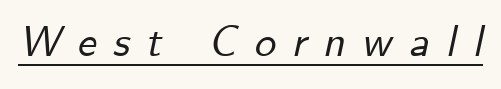
The image shows 43 px text type, italic (leaning right); set unusually wide letter spacing (+0.39 em), underlined; low stroke contrast and a small x-height.
